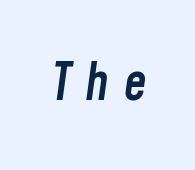
{"italic": "yes", "lean": "right", "slant_degrees": 8, "bold": "semi", "weight": "semibold", "width": "condensed", "stroke_contrast": "low", "x_height": "medium", "monospaced": "no", "underline": "no", "letter_spacing": "wide", "letter_spacing_em": 0.28, "glyph_px": 51}
